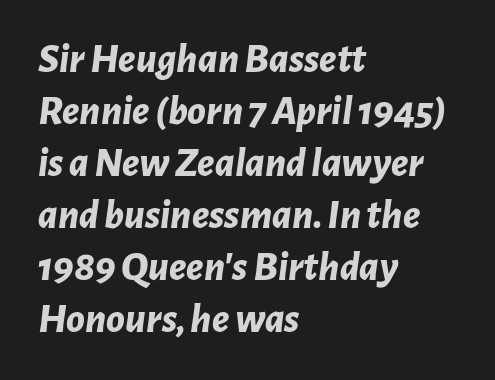
Q: Is the text bold? A: Yes.
Q: Is the text italic (slanted)? A: Yes, it leans right by about 7 degrees.
Q: Is the text underlined? A: No.
Q: How is the paragraph aligned? A: Left-aligned.
Q: Is the spacing between letters normal or unusually wide? A: Normal.
Q: Width (condensed, normal, or wide)? A: Normal.
Q: Stroke contrast? A: Low.
Q: x-height? A: Medium.
Q: Monospaced? A: No.
